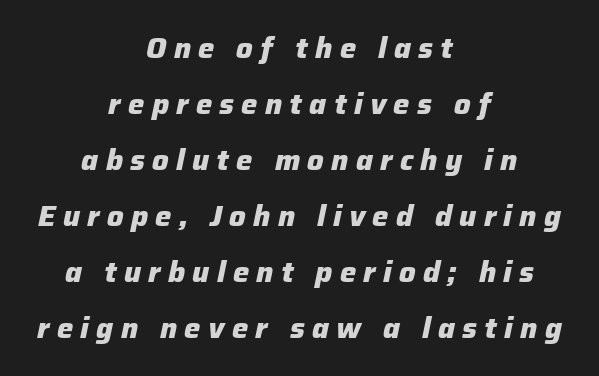
The typography opts for an oblique posture over an upright one. Where is the straight margin? There isn't one; the lines are centered. These lines are rendered in a variable-pitch font. Heavy, bold letterforms.
